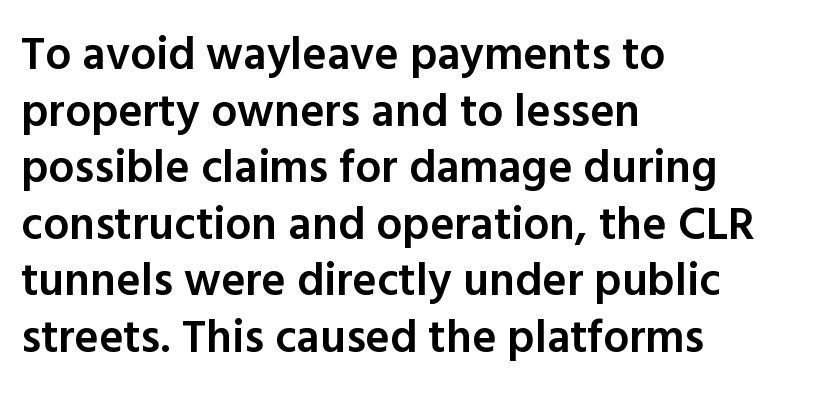
Q: Is the text bold? A: Semi-bold.
Q: Is the text italic (slanted)? A: No, it is upright.
Q: Is the typeface a serif or a sans-serif typeface? A: Sans-serif.
Q: Is the text underlined? A: No.
Q: How is the paragraph aligned? A: Left-aligned.
Q: Is the spacing between letters normal or unusually wide? A: Normal.
Q: Width (condensed, normal, or wide)? A: Normal.
Q: x-height? A: Medium.
Q: Monospaced? A: No.
